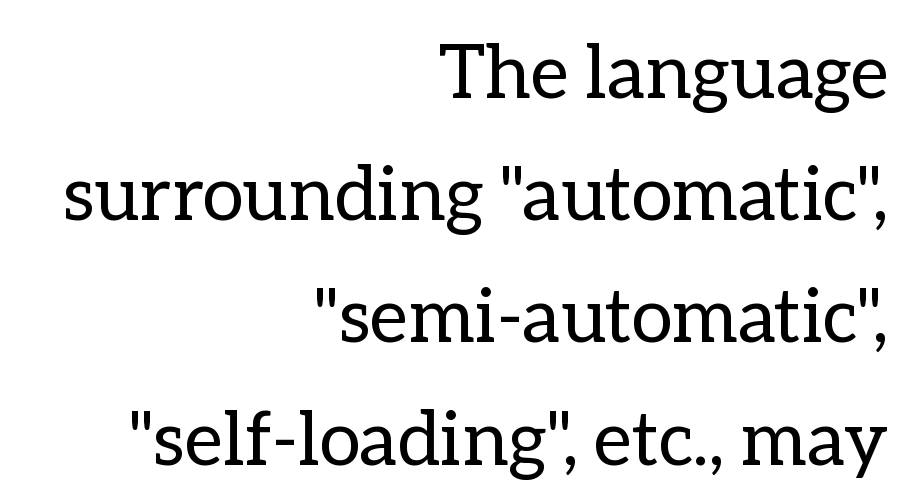
Q: Is the text bold? A: No.
Q: Is the text italic (slanted)? A: No, it is upright.
Q: Is the text underlined? A: No.
Q: How is the paragraph aligned? A: Right-aligned.
Q: Is the spacing between letters normal or unusually wide? A: Normal.
Q: Is the spacing between lines tight, normal or loose? A: Normal.
Q: Width (condensed, normal, or wide)? A: Normal.
Q: Stroke contrast? A: Low.
Q: x-height? A: Medium.
Q: Monospaced? A: No.
